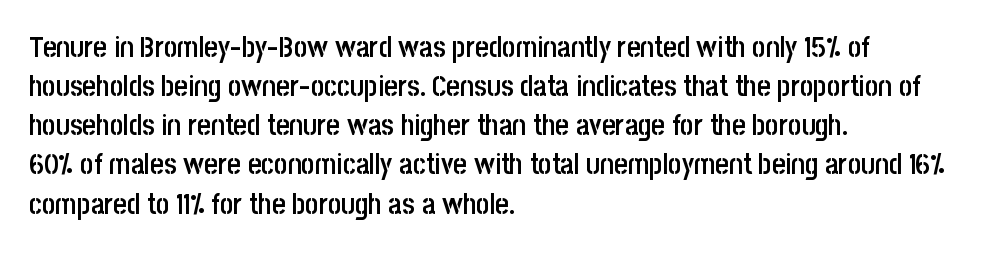
Q: Is the text bold? A: Semi-bold.
Q: Is the text italic (slanted)? A: No, it is upright.
Q: Is the typeface a serif or a sans-serif typeface? A: Sans-serif.
Q: Is the text underlined? A: No.
Q: How is the paragraph aligned? A: Left-aligned.
Q: Is the spacing between letters normal or unusually wide? A: Normal.
Q: Is the spacing between lines tight, normal or loose? A: Normal.
Q: Width (condensed, normal, or wide)? A: Condensed.
Q: Stroke contrast? A: Low.
Q: x-height? A: Large.
Q: Monospaced? A: No.
